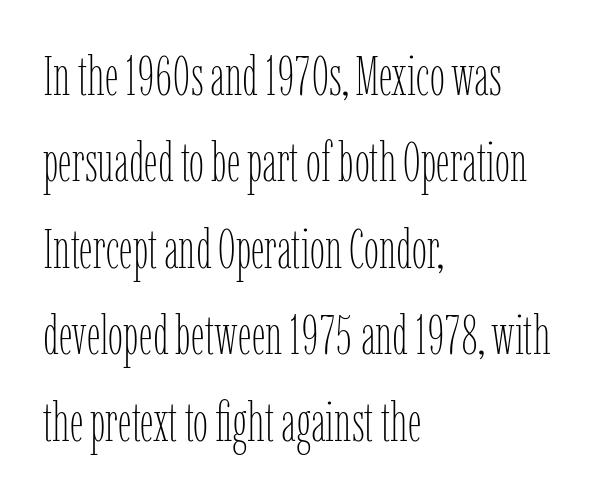
Q: Is the text bold? A: No.
Q: Is the text italic (slanted)? A: No, it is upright.
Q: Is the text underlined? A: No.
Q: How is the paragraph aligned? A: Left-aligned.
Q: Is the spacing between letters normal or unusually wide? A: Normal.
Q: Is the spacing between lines tight, normal or loose? A: Normal.
Q: Width (condensed, normal, or wide)? A: Condensed.
Q: Stroke contrast? A: Low.
Q: x-height? A: Medium.
Q: Monospaced? A: No.
